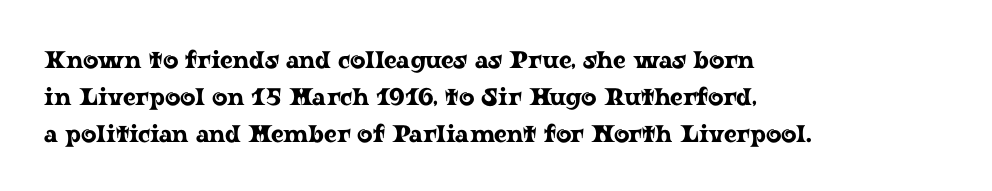
This is roman type, the default non-slanted kind. The lines in this sample share a left origin and differ only in where they stop. Glance below the letters and you will spot only blank space. The line-height multiplier appears to be the usual default. No extra tracking has been applied to these lines.
